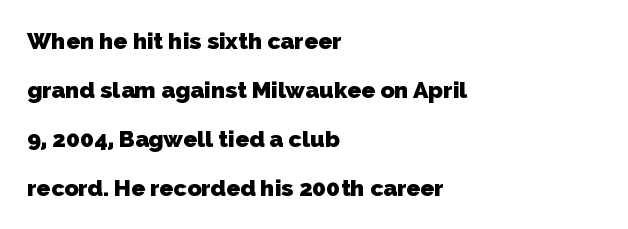
The image shows 23 px bold type; set left-aligned, loose line spacing (2.13x), normal letter spacing, not underlined.
